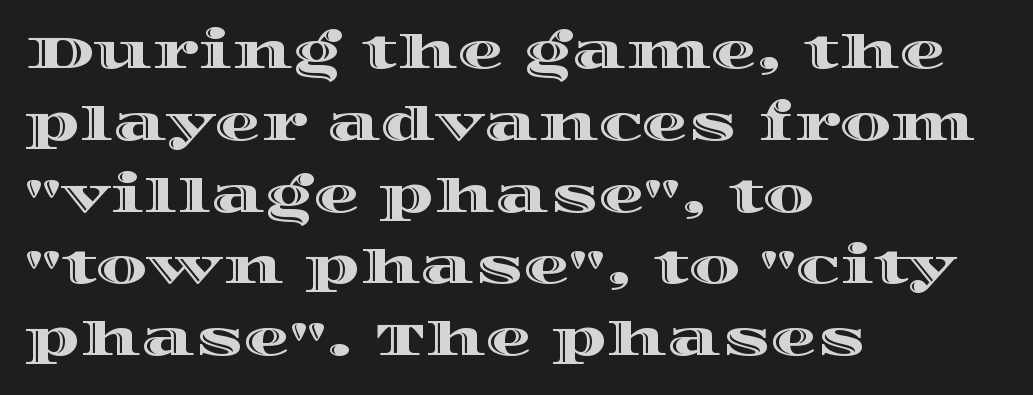
Q: Is the text italic (slanted)? A: No, it is upright.
Q: Is the text underlined? A: No.
Q: How is the paragraph aligned? A: Left-aligned.
Q: Is the spacing between letters normal or unusually wide? A: Normal.
Q: Is the spacing between lines tight, normal or loose? A: Normal.
Q: Width (condensed, normal, or wide)? A: Wide.
Q: x-height? A: Large.
Q: Monospaced? A: No.
